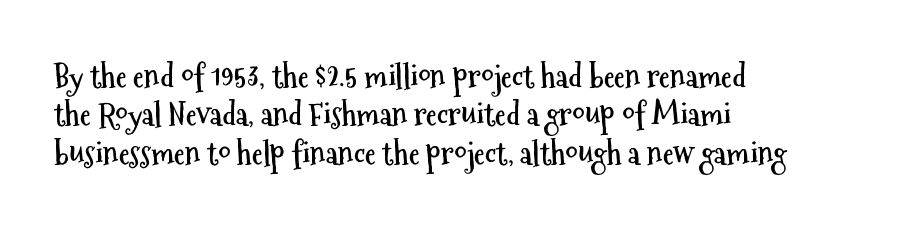
{"serif": "no", "italic": "no", "bold": "yes", "weight": "semibold", "width": "condensed", "stroke_contrast": "medium", "x_height": "medium", "monospaced": "no", "underline": "no", "align": "left", "line_spacing_ratio": 1.24, "letter_spacing": "normal", "letter_spacing_em": 0.0, "glyph_px": 31}
